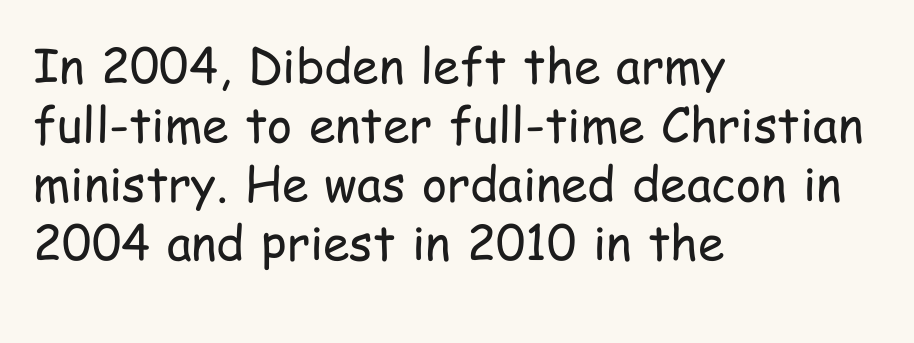
The lines in this sample share a left origin and differ only in where they stop. Type without underlining. The letters advance in unequal steps, a hallmark of proportional type. The letterforms sit at book weight or below. The font's upright variant was chosen for this text.
